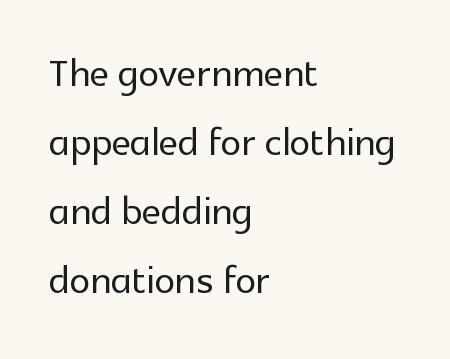
Q: Is the text italic (slanted)? A: No, it is upright.
Q: Is the typeface a serif or a sans-serif typeface? A: Sans-serif.
Q: Is the text underlined? A: No.
Q: How is the paragraph aligned? A: Left-aligned.
Q: Is the spacing between letters normal or unusually wide? A: Normal.
Q: Is the spacing between lines tight, normal or loose? A: Normal.
Q: Width (condensed, normal, or wide)? A: Normal.
Q: x-height? A: Medium.
Q: Monospaced? A: No.
